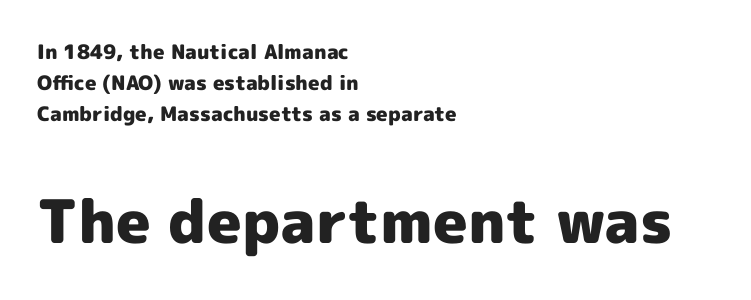
The image shows 60 px heavy sans-serif type, upright; set left-aligned, normal line spacing (1.55x), normal letter spacing, not underlined; the second (bottom) block is 3.0x larger; a medium x-height.
